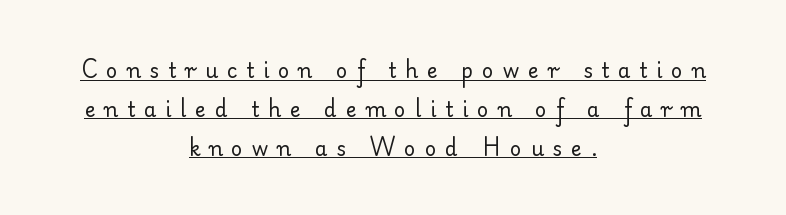
The image shows 20 px text type, upright; set centered, loose line spacing (1.94x), unusually wide letter spacing (+0.45 em), underlined.
